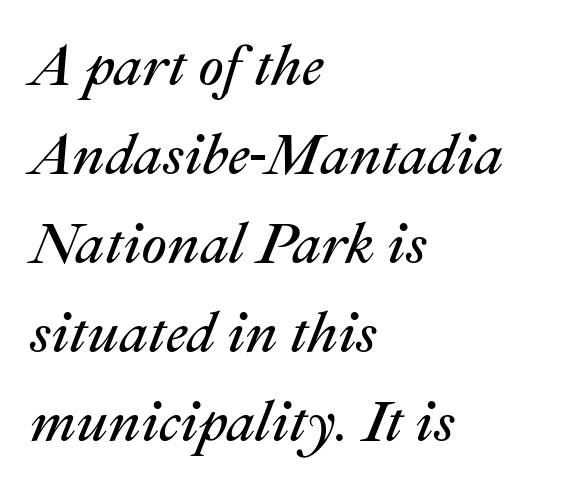
{"italic": "yes", "lean": "right", "slant_degrees": 22, "bold": "no", "weight": "regular", "width": "normal", "stroke_contrast": "medium", "x_height": "medium", "monospaced": "no", "underline": "no", "align": "left", "line_spacing": "normal", "line_spacing_ratio": 1.56, "letter_spacing": "normal", "letter_spacing_em": 0.0, "glyph_px": 57}
